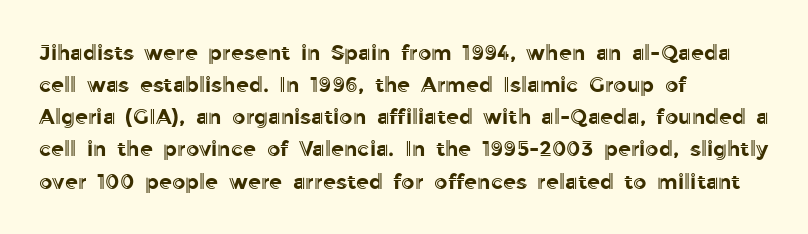
Q: Is the text italic (slanted)? A: No, it is upright.
Q: Is the text underlined? A: No.
Q: How is the paragraph aligned? A: Left-aligned.
Q: Is the spacing between letters normal or unusually wide? A: Normal.
Q: Is the spacing between lines tight, normal or loose? A: Normal.
